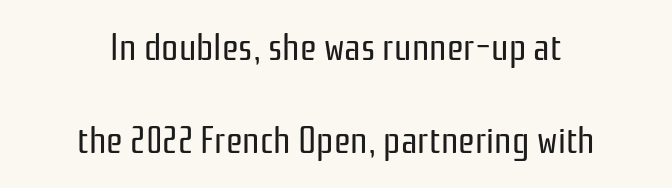
The image shows 38 px regular-weight, condensed sans-serif type, upright; set centered, loose line spacing (2.44x), normal letter spacing, not underlined; low stroke contrast and a medium x-height.
